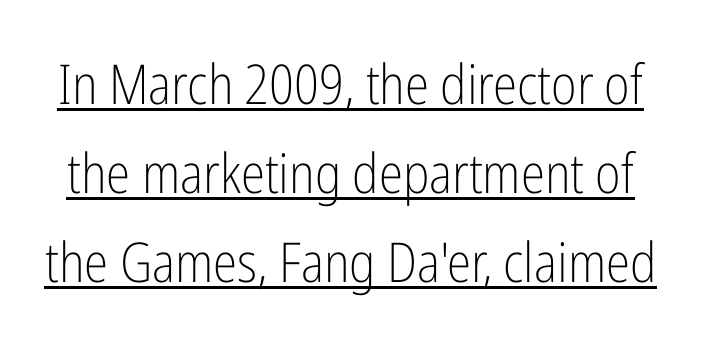
The image shows 55 px light, condensed sans-serif type, upright; set normal line spacing (1.62x), normal letter spacing, underlined; low stroke contrast and a medium x-height.
